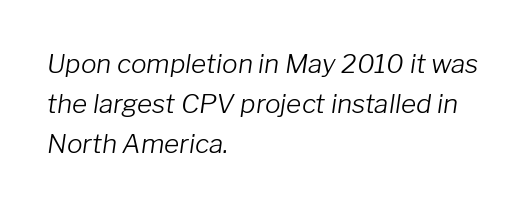
The image shows 26 px text type, italic (leaning right); set left-aligned, normal line spacing (1.54x), normal letter spacing, not underlined.
